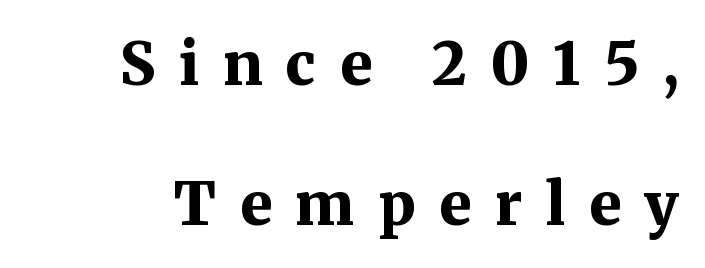
Q: Is the text bold? A: Yes.
Q: Is the text italic (slanted)? A: No, it is upright.
Q: Is the typeface a serif or a sans-serif typeface? A: Serif.
Q: Is the text underlined? A: No.
Q: Is the spacing between letters normal or unusually wide? A: Unusually wide.
Q: Is the spacing between lines tight, normal or loose? A: Loose.
Q: Width (condensed, normal, or wide)? A: Normal.
Q: Stroke contrast? A: Medium.
Q: x-height? A: Medium.
Q: Monospaced? A: No.
